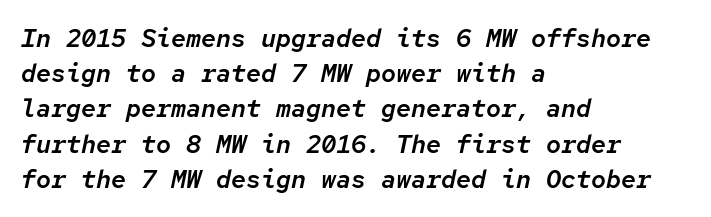
The image shows 25 px text type, italic (leaning right); set left-aligned, normal line spacing (1.41x), normal letter spacing, not underlined.
